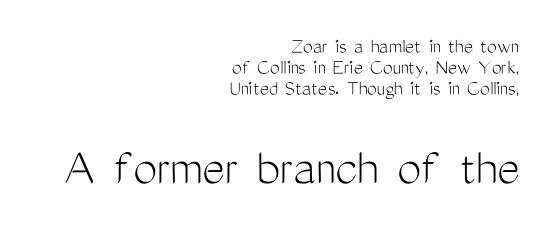
{"serif": "no", "italic": "no", "bold": "no", "weight": "light", "width": "condensed", "stroke_contrast": "medium", "x_height": "medium", "monospaced": "no", "underline": "no", "align": "right", "line_spacing": "tight", "line_spacing_ratio": 0.96, "letter_spacing": "normal", "letter_spacing_em": 0.0, "larger_block": "second", "size_ratio": 2.45, "glyph_px": 54}
